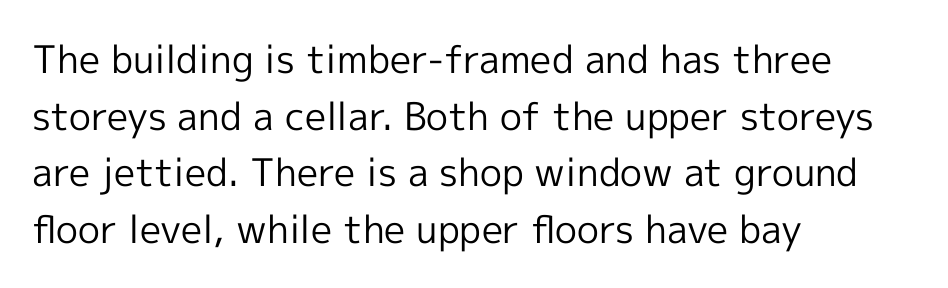
{"serif": "no", "italic": "no", "bold": "no", "weight": "regular", "width": "normal", "x_height": "medium", "monospaced": "no", "underline": "no", "align": "left", "line_spacing": "normal", "line_spacing_ratio": 1.49, "letter_spacing": "normal", "letter_spacing_em": 0.0, "glyph_px": 38}
